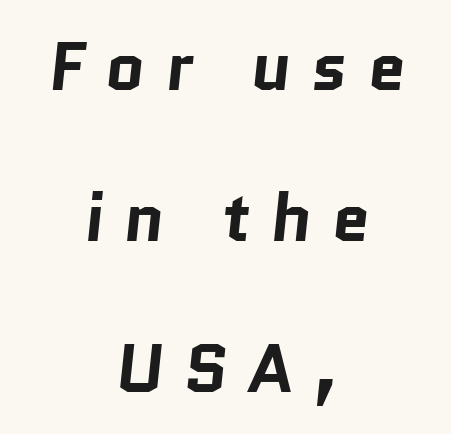
The image shows 68 px bold sans-serif type; set centered, loose line spacing (2.22x), unusually wide letter spacing (+0.29 em), not underlined; low stroke contrast and a medium x-height.
